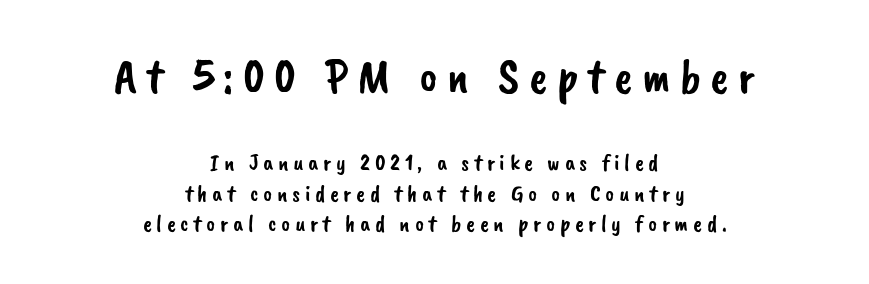
Layout note: lines centered. No feet cap the strokes, marking this as sans-serif type. Only glyphs here, with clear space below each row. Visually, the top section dominates because its glyphs are scaled up. A typesetter would call this leading conventional body-copy spacing.
